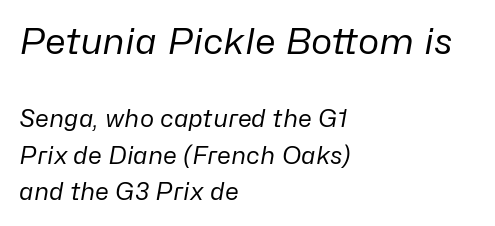
Weight: in the light-to-regular range. Designer's note — italics engaged. The area under the type is left untouched. Baseline-to-baseline distance is the conventional proportion of letter height. Visually, the top section dominates because its glyphs are scaled up. A classic flush-left, rag-right setting is used for this passage.
